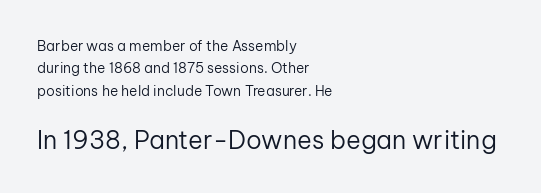
{"italic": "no", "bold": "no", "underline": "no", "align": "left", "line_spacing": "normal", "line_spacing_ratio": 1.59, "letter_spacing": "normal", "letter_spacing_em": 0.0, "larger_block": "second", "size_ratio": 1.79, "glyph_px": 25}
